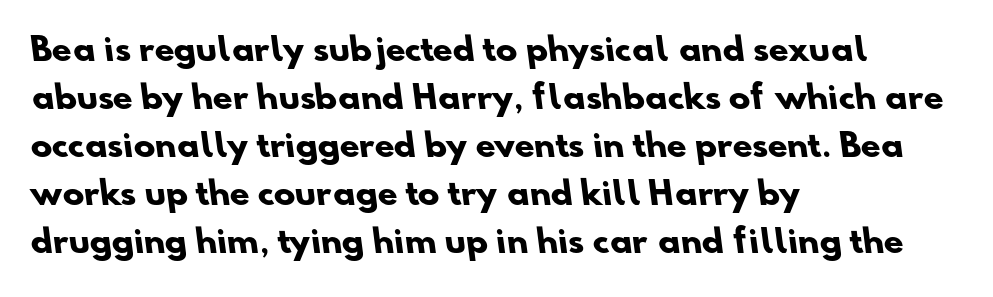
{"serif": "no", "bold": "yes", "weight": "heavy", "width": "normal", "stroke_contrast": "low", "x_height": "small", "monospaced": "no", "underline": "no", "align": "left", "line_spacing": "normal", "line_spacing_ratio": 1.5, "letter_spacing": "normal", "letter_spacing_em": 0.0, "glyph_px": 32}
